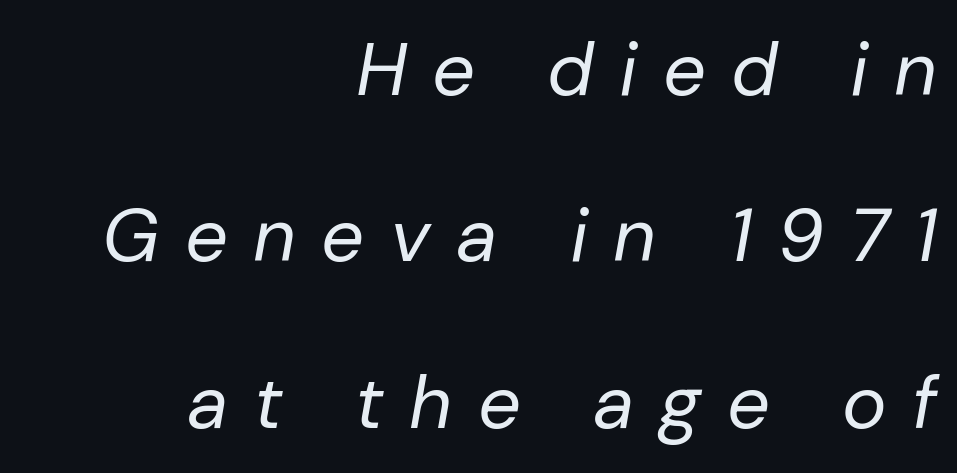
{"italic": "yes", "lean": "right", "slant_degrees": 10, "bold": "no", "weight": "regular", "width": "normal", "stroke_contrast": "low", "x_height": "medium", "monospaced": "no", "underline": "no", "align": "right", "line_spacing": "loose", "line_spacing_ratio": 2.22, "letter_spacing": "wide", "letter_spacing_em": 0.34, "glyph_px": 75}
